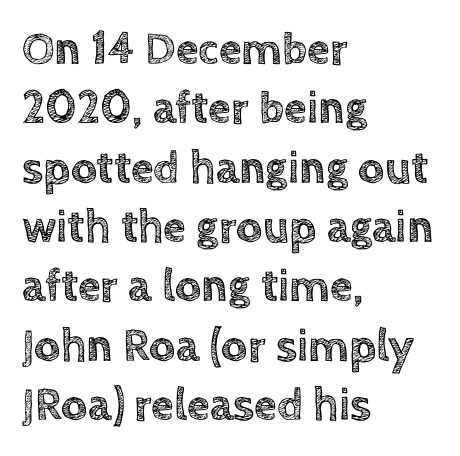
{"italic": "no", "width": "normal", "x_height": "large", "monospaced": "no", "underline": "no", "align": "left", "line_spacing": "normal", "line_spacing_ratio": 1.29, "letter_spacing": "normal", "letter_spacing_em": 0.0, "glyph_px": 46}
